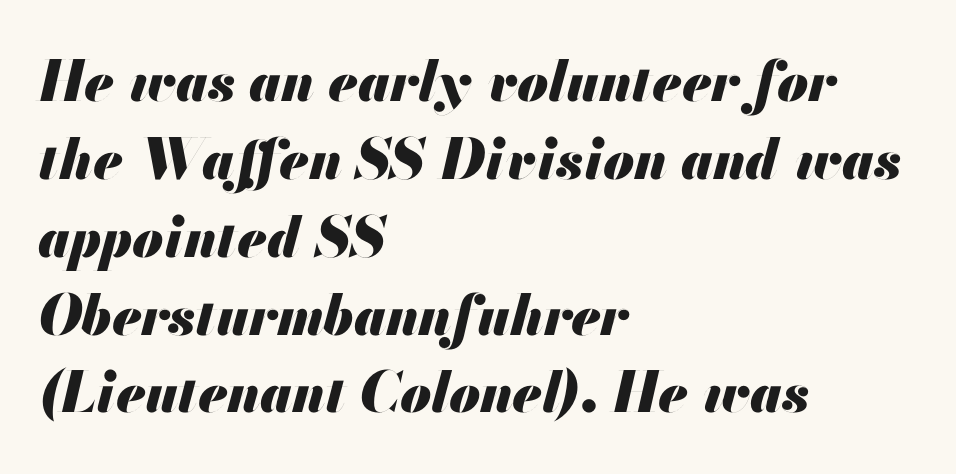
Q: Is the text bold? A: Yes.
Q: Is the text italic (slanted)? A: Yes, it leans right by about 13 degrees.
Q: Is the text underlined? A: No.
Q: How is the paragraph aligned? A: Left-aligned.
Q: Is the spacing between letters normal or unusually wide? A: Normal.
Q: Is the spacing between lines tight, normal or loose? A: Normal.
Q: Width (condensed, normal, or wide)? A: Normal.
Q: Stroke contrast? A: Medium.
Q: x-height? A: Small.
Q: Monospaced? A: No.
